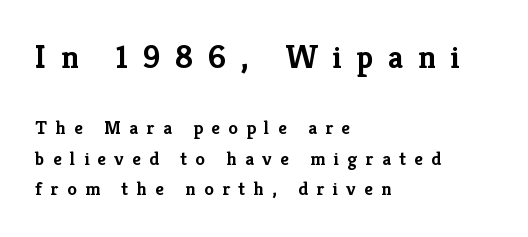
Strong, thick strokes mark this as bold type. Teacher's note: observe the even left margin — that is flush-left alignment. The glyphs are unaccompanied by any horizontal stroke below them. Tall strokes in this sample are plumb rather than angled. The initial chunk of copy outweighs the following chunk in type size.
